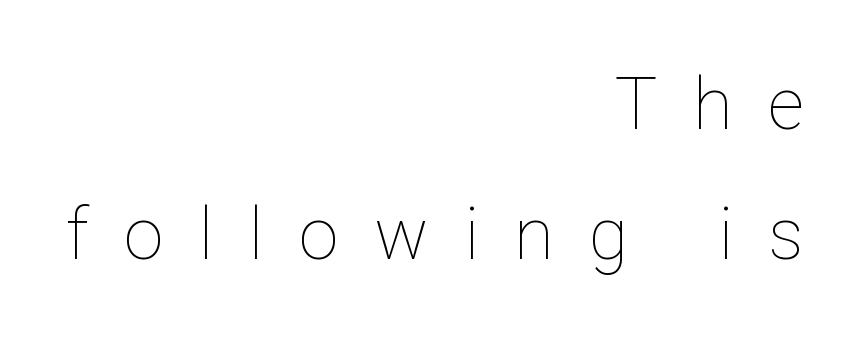
The rendering uses natural spacing where letterforms have individual widths. Has an underline been added? It has not. This is roman type, the default non-slanted kind. The letterforms stand isolated, each surrounded by extra space. Typeset ragged left — the right edge is the straight one. Weight: not bold — regular or lighter.
